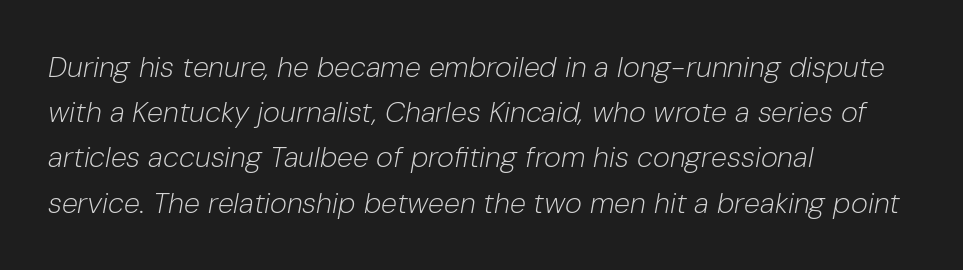
The letters are slanted; this is an italic face. The font is comparable to plain body text, perhaps lighter. Observe the ordinary spacing: letters are neighbours, not strangers. The designer left line spacing at the default. This sample has the flowing, uneven cadence of proportional lettering. Line beginnings align vertically; line endings do not.
